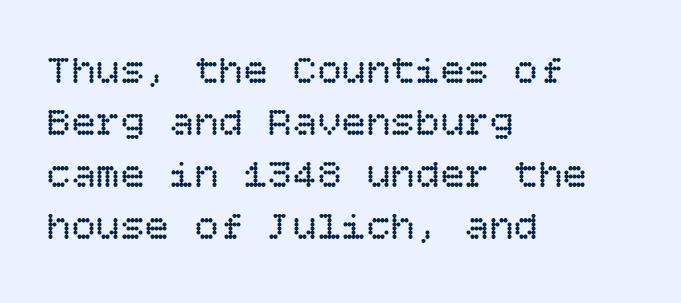
Q: Is the text bold? A: No.
Q: Is the text italic (slanted)? A: No, it is upright.
Q: Is the text underlined? A: No.
Q: How is the paragraph aligned? A: Left-aligned.
Q: Is the spacing between letters normal or unusually wide? A: Normal.
Q: Is the spacing between lines tight, normal or loose? A: Normal.
Q: Width (condensed, normal, or wide)? A: Normal.
Q: Stroke contrast? A: Low.
Q: x-height? A: Large.
